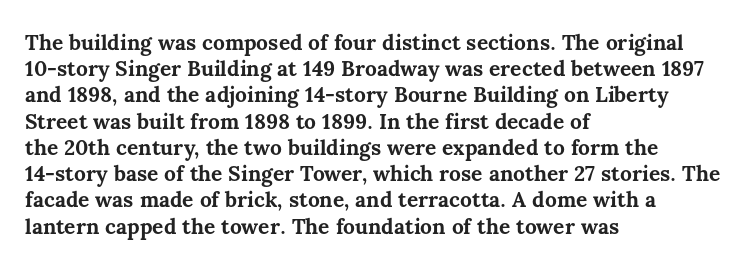
Does the weight exceed regular? Yes, all the way to bold. A typesetter would mark this as roman, not italic. The glyphs are unaccompanied by any horizontal stroke below them. Interline gaps are of average width in this sample. The horizontal fit of the characters is conventional and even.
